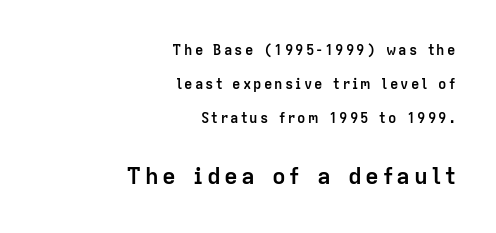
Q: Is the text bold? A: Yes.
Q: Is the text italic (slanted)? A: No, it is upright.
Q: Is the text underlined? A: No.
Q: How is the paragraph aligned? A: Right-aligned.
Q: Is the spacing between lines tight, normal or loose? A: Loose.
Q: Which block of text is set in a larger size, the first (top) or the second (bottom)? A: The second (bottom) one.
